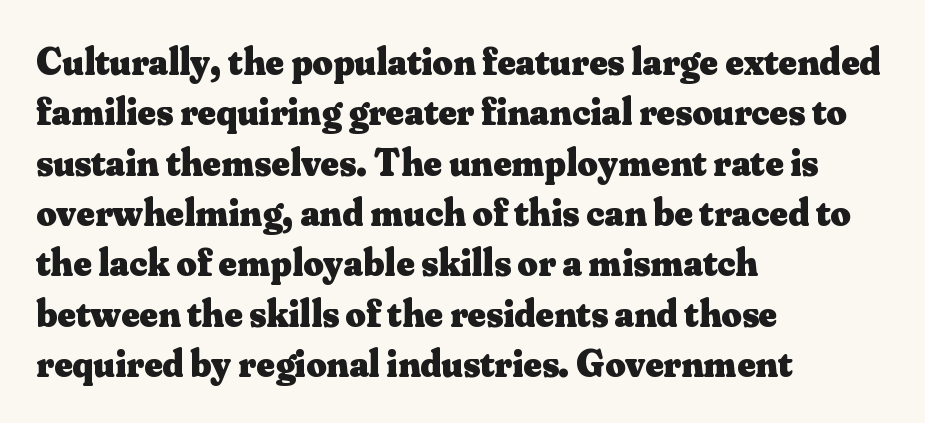
Honestly, the row spacing looks completely unremarkable. Typographically, this falls in the serif category. Do the characters align in a grid? No, the font is proportional. This rendering features lettering with no underline. Letter spacing: default. Upright lettering throughout.
